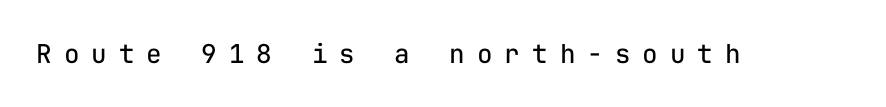
The image shows 26 px text type, upright; set unusually wide letter spacing (+0.46 em), not underlined.
